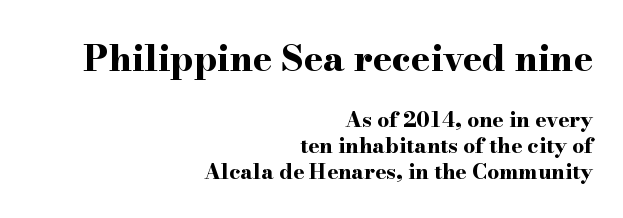
{"serif": "yes", "italic": "no", "bold": "yes", "weight": "bold", "width": "wide", "stroke_contrast": "high", "x_height": "small", "monospaced": "no", "underline": "no", "align": "right", "line_spacing_ratio": 1.23, "letter_spacing": "normal", "letter_spacing_em": 0.0, "larger_block": "first", "size_ratio": 1.71, "glyph_px": 36}
